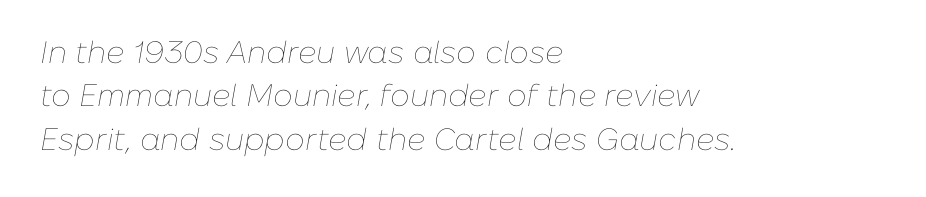
You could not count columns in this text — the font is proportionally spaced. Successive baselines arrive at the customary interval. Rule under the text: the space is simply empty. A student would call this left alignment; a typographer would say flush left, rag right.
